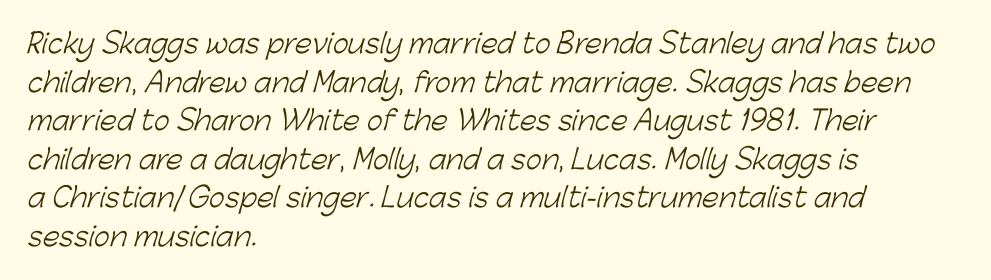
Weight: not bold — regular or lighter. Clear beneath every line of the passage. Casual observation: everything's shoved over to the left. What stands out about the letter spacing? Nothing — it is the standard amount. The leading is moderate, giving the passage an even texture.
